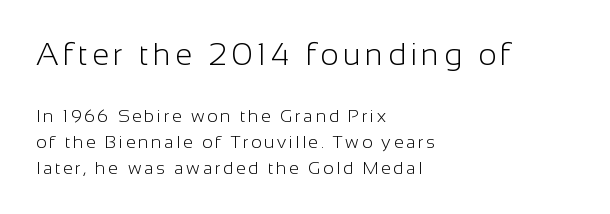
The image shows 31 px light sans-serif type, upright; set left-aligned, normal line spacing (1.43x), not underlined; the first (top) block is 1.72x larger; low stroke contrast and a medium x-height.
